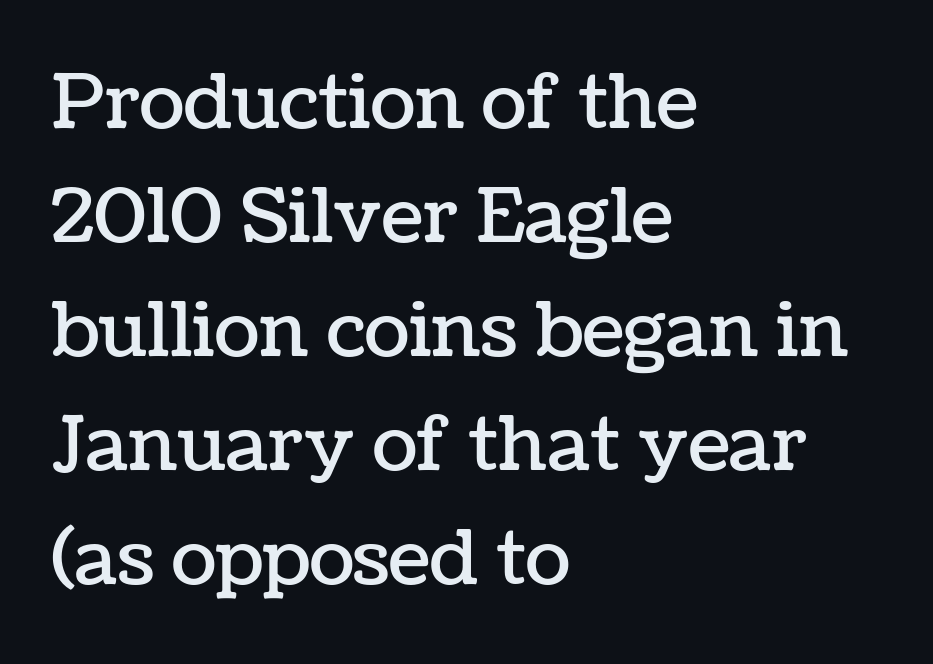
{"italic": "no", "width": "normal", "stroke_contrast": "low", "x_height": "medium", "monospaced": "no", "underline": "no", "align": "left", "line_spacing": "normal", "line_spacing_ratio": 1.52, "letter_spacing": "normal", "letter_spacing_em": 0.0, "glyph_px": 75}
